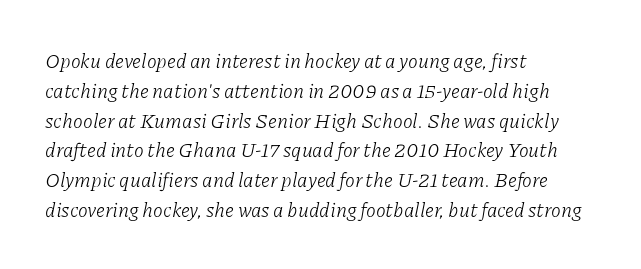
Q: Is the text bold? A: No.
Q: Is the text italic (slanted)? A: Yes, it leans right by about 11 degrees.
Q: Is the text underlined? A: No.
Q: How is the paragraph aligned? A: Left-aligned.
Q: Is the spacing between letters normal or unusually wide? A: Normal.
Q: Is the spacing between lines tight, normal or loose? A: Normal.
